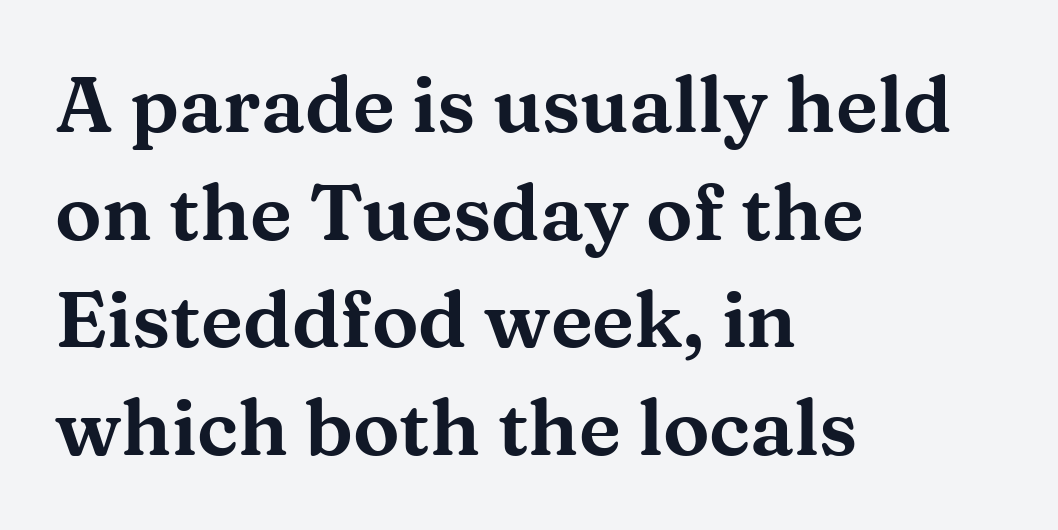
{"serif": "yes", "italic": "no", "width": "wide", "stroke_contrast": "medium", "x_height": "medium", "monospaced": "no", "underline": "no", "align": "left", "line_spacing": "normal", "line_spacing_ratio": 1.38, "letter_spacing": "normal", "letter_spacing_em": 0.0, "glyph_px": 78}
